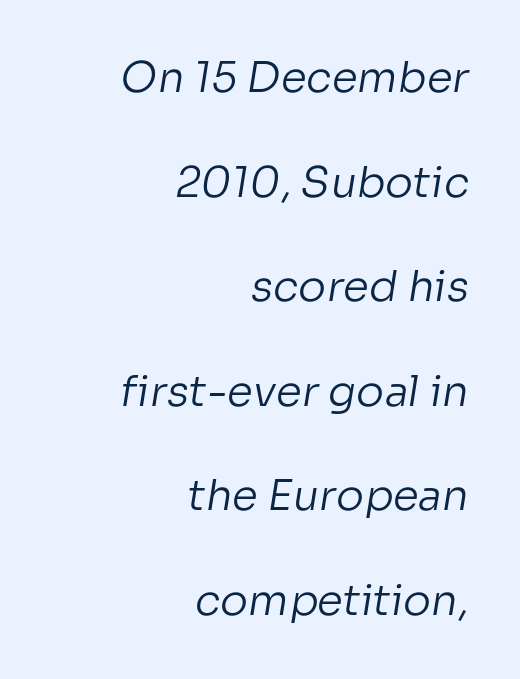
Q: Is the text bold? A: No.
Q: Is the typeface a serif or a sans-serif typeface? A: Sans-serif.
Q: Is the text underlined? A: No.
Q: How is the paragraph aligned? A: Right-aligned.
Q: Is the spacing between letters normal or unusually wide? A: Normal.
Q: Is the spacing between lines tight, normal or loose? A: Loose.
Q: Width (condensed, normal, or wide)? A: Normal.
Q: Stroke contrast? A: Low.
Q: x-height? A: Medium.
Q: Monospaced? A: No.
